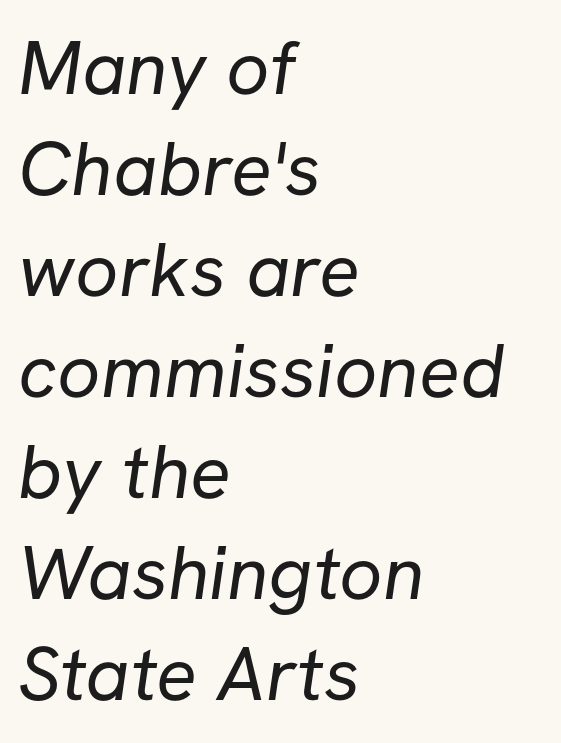
{"serif": "no", "bold": "no", "weight": "regular", "width": "normal", "stroke_contrast": "low", "x_height": "medium", "monospaced": "no", "underline": "no", "align": "left", "line_spacing": "normal", "line_spacing_ratio": 1.33, "letter_spacing": "normal", "letter_spacing_em": 0.0, "glyph_px": 76}
